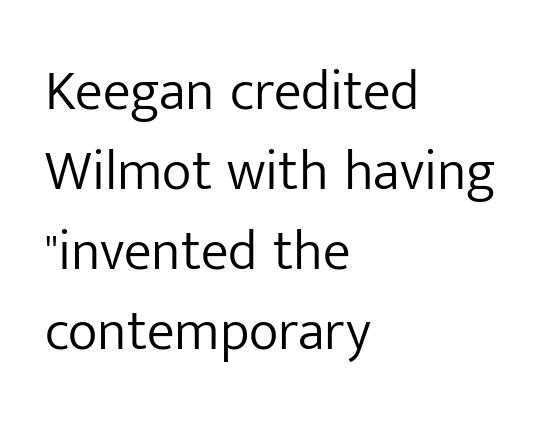
{"serif": "no", "italic": "no", "bold": "no", "weight": "light", "width": "normal", "stroke_contrast": "low", "x_height": "medium", "monospaced": "no", "underline": "no", "align": "left", "line_spacing": "normal", "line_spacing_ratio": 1.43, "letter_spacing": "normal", "letter_spacing_em": 0.0, "glyph_px": 56}
